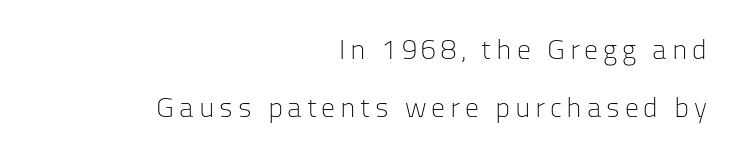
{"serif": "no", "italic": "no", "bold": "no", "weight": "light", "width": "normal", "stroke_contrast": "low", "x_height": "medium", "monospaced": "no", "underline": "no", "align": "right", "line_spacing": "loose", "line_spacing_ratio": 2.07, "glyph_px": 28}
